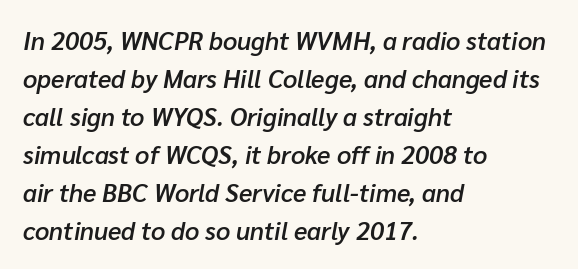
Has an underline been added? It has not. The passage shown is semibold, sitting just below true bold. A classic flush-left, rag-right setting is used for this passage. How are the letters spaced? Ordinarily, with no added tracking. Quick note: interline space is typical.
